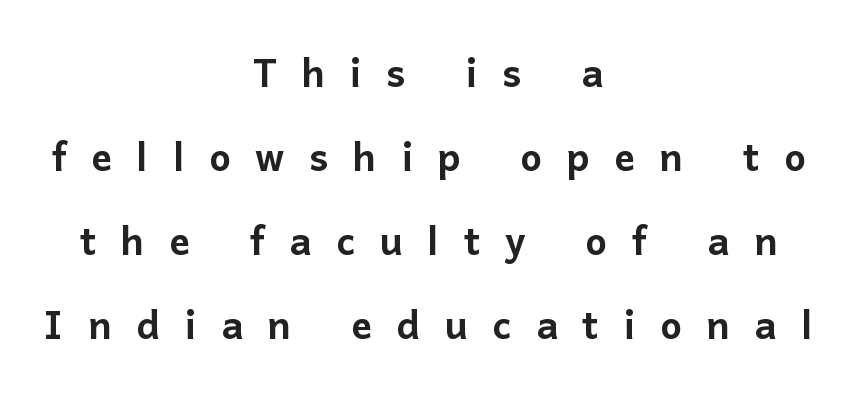
The image shows 51 px sans-serif type, upright; set centered, normal line spacing (1.65x), unusually wide letter spacing (+0.48 em), not underlined; low stroke contrast and a medium x-height.
